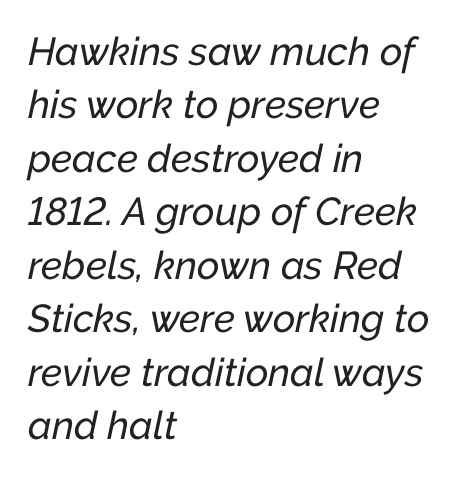
The image shows 39 px text type, italic (leaning right); set left-aligned, normal line spacing (1.37x), normal letter spacing, not underlined; low stroke contrast and a medium x-height.
